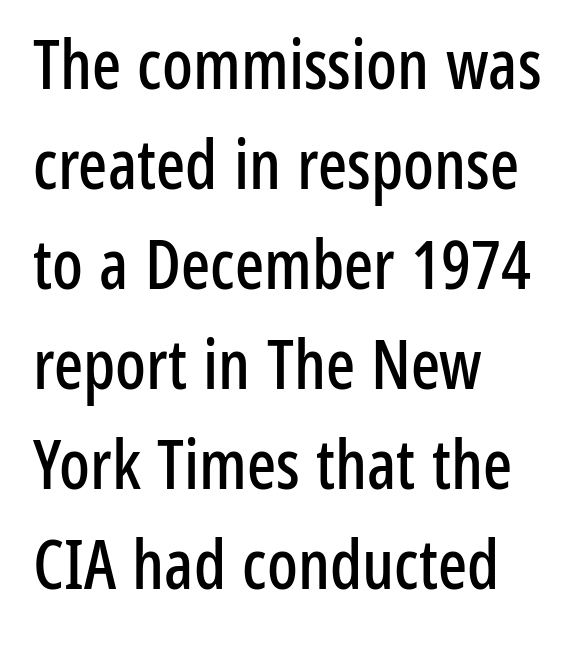
{"serif": "no", "italic": "no", "width": "condensed", "stroke_contrast": "low", "x_height": "medium", "monospaced": "no", "underline": "no", "align": "left", "line_spacing": "normal", "line_spacing_ratio": 1.47, "letter_spacing": "normal", "letter_spacing_em": 0.0, "glyph_px": 68}
